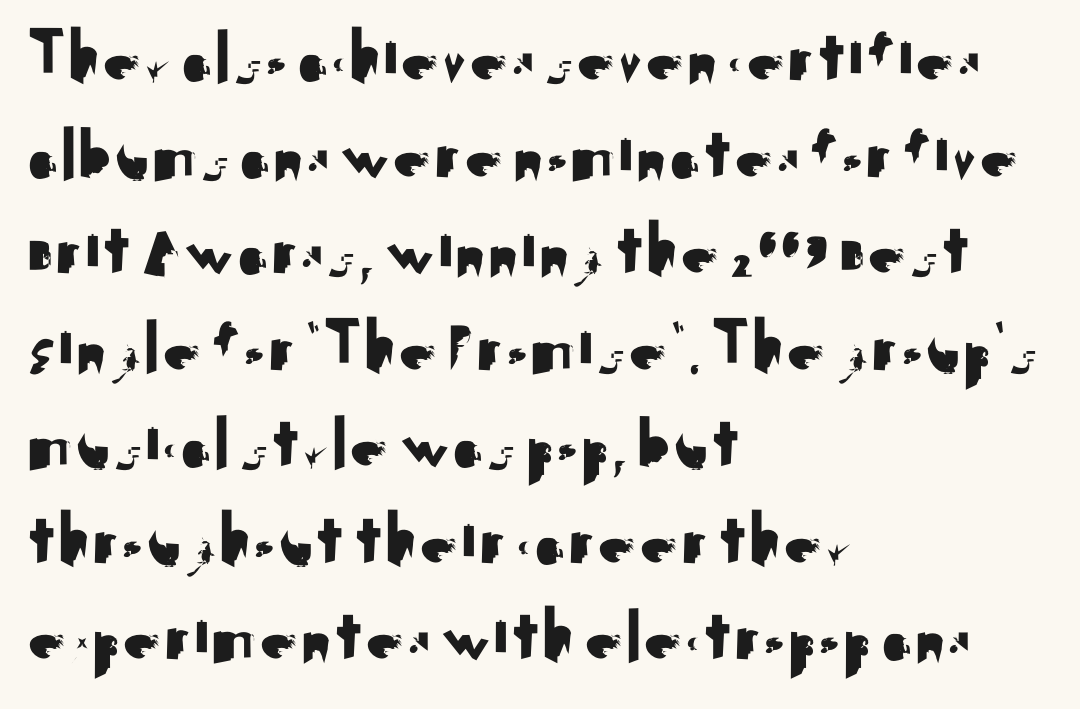
Q: Is the text italic (slanted)? A: No, it is upright.
Q: Is the typeface a serif or a sans-serif typeface? A: Sans-serif.
Q: Is the text underlined? A: No.
Q: How is the paragraph aligned? A: Left-aligned.
Q: Is the spacing between letters normal or unusually wide? A: Normal.
Q: Is the spacing between lines tight, normal or loose? A: Normal.
Q: Width (condensed, normal, or wide)? A: Normal.
Q: Stroke contrast? A: Medium.
Q: x-height? A: Small.
Q: Monospaced? A: No.
